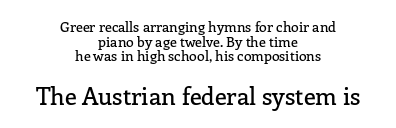
Line starts and ends both wander, symmetrically. This is roman type, the default non-slanted kind. Only glyphs here, with clear space below each row. Note: smaller setting up top, larger setting below.
